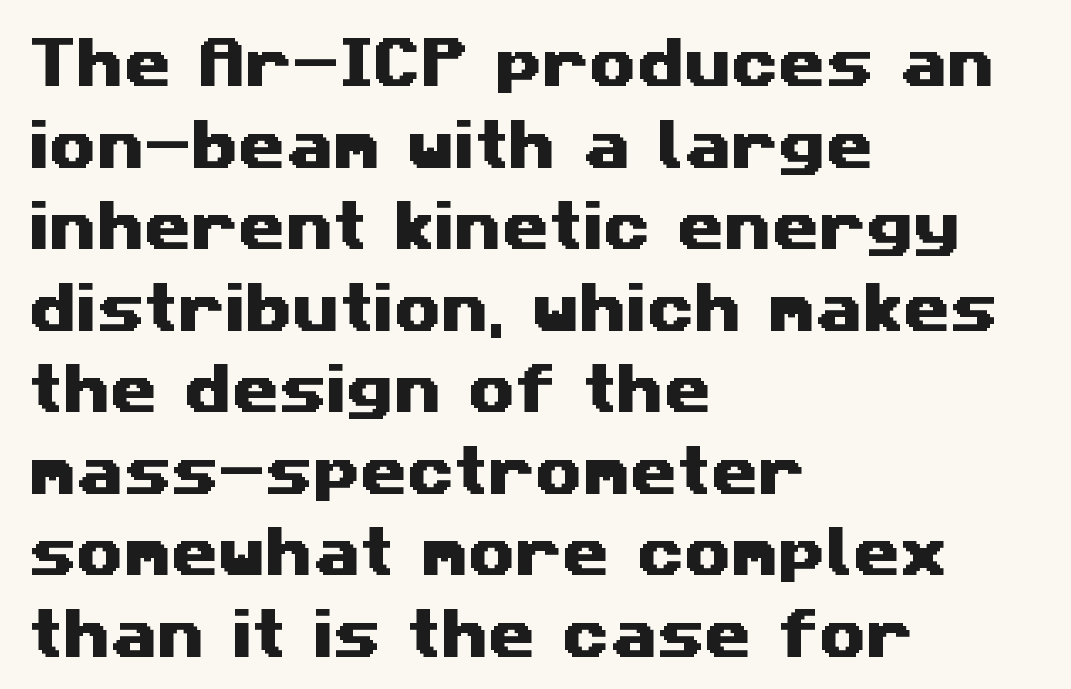
The string is rendered with underlining switched off. The glyphs in this specimen are sans serif. This sample has the flowing, uneven cadence of proportional lettering. Line starts are locked; line ends wander. Look at the tracking — it's just the regular setting, nothing added.
